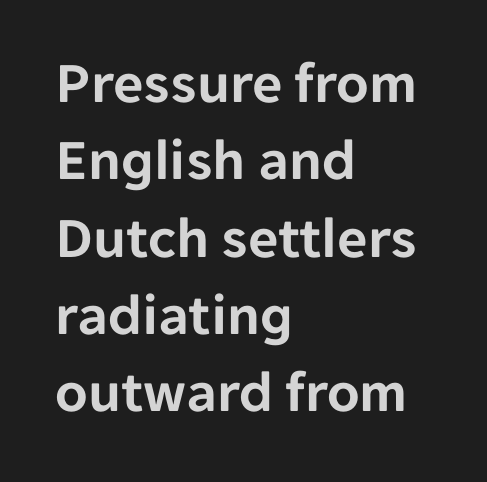
Q: Is the text italic (slanted)? A: No, it is upright.
Q: Is the typeface a serif or a sans-serif typeface? A: Sans-serif.
Q: Is the text underlined? A: No.
Q: How is the paragraph aligned? A: Left-aligned.
Q: Is the spacing between letters normal or unusually wide? A: Normal.
Q: Is the spacing between lines tight, normal or loose? A: Normal.
Q: Width (condensed, normal, or wide)? A: Normal.
Q: Stroke contrast? A: Low.
Q: x-height? A: Medium.
Q: Monospaced? A: No.
